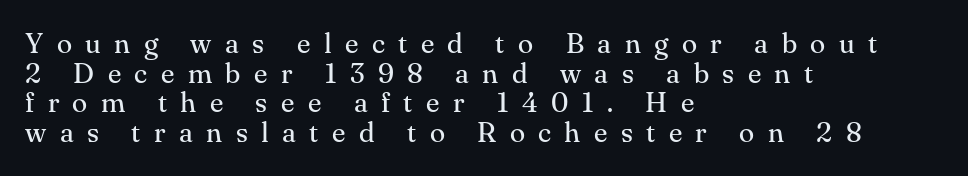
Style check: upright. Alignment: flush left. Heft: none added — not bold. Glyph-to-glyph distance is far greater than everyday printed text.
